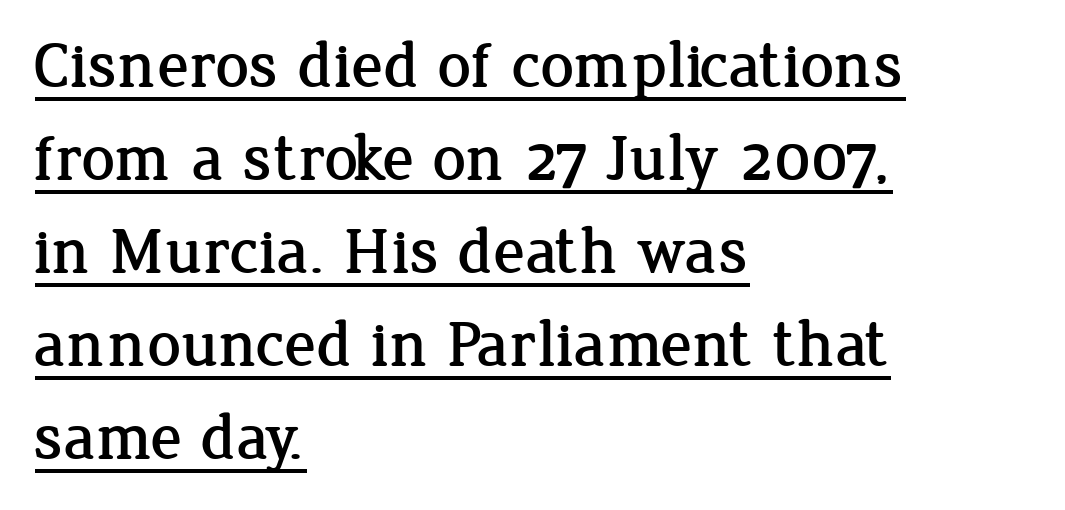
{"serif": "yes", "italic": "no", "width": "normal", "stroke_contrast": "low", "x_height": "medium", "monospaced": "no", "underline": "yes", "align": "left", "line_spacing": "normal", "line_spacing_ratio": 1.41, "letter_spacing": "normal", "letter_spacing_em": 0.0, "glyph_px": 66}
